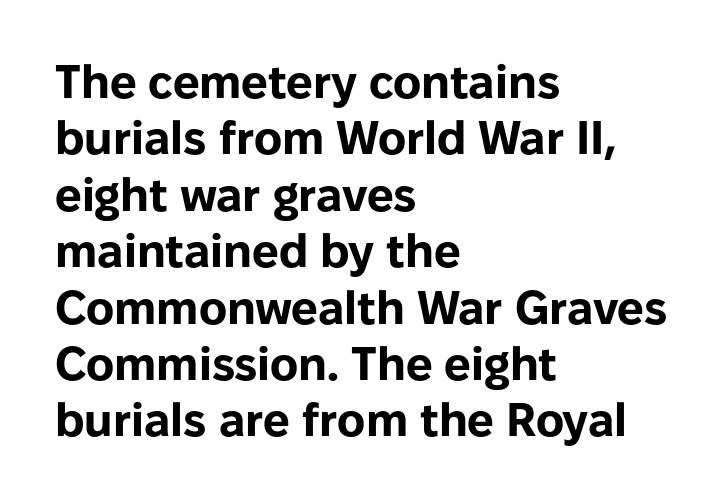
Think of a printed novel: that variable character pitch is what you see here. Characters follow at the spacing the type designer built in. Underline: absent. Weight: bold.
